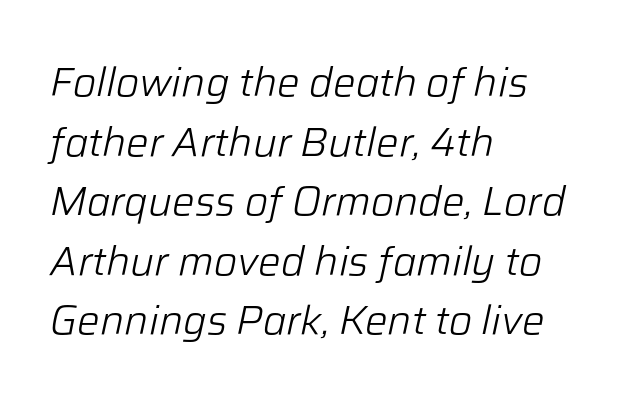
Q: Is the text bold? A: No.
Q: Is the text italic (slanted)? A: Yes, it leans right by about 12 degrees.
Q: Is the text underlined? A: No.
Q: How is the paragraph aligned? A: Left-aligned.
Q: Is the spacing between letters normal or unusually wide? A: Normal.
Q: Is the spacing between lines tight, normal or loose? A: Normal.
Q: Width (condensed, normal, or wide)? A: Normal.
Q: Stroke contrast? A: Low.
Q: x-height? A: Medium.
Q: Monospaced? A: No.
